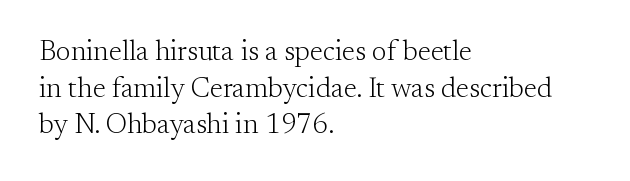
Q: Is the text bold? A: No.
Q: Is the text italic (slanted)? A: No, it is upright.
Q: Is the typeface a serif or a sans-serif typeface? A: Serif.
Q: Is the text underlined? A: No.
Q: How is the paragraph aligned? A: Left-aligned.
Q: Is the spacing between letters normal or unusually wide? A: Normal.
Q: Is the spacing between lines tight, normal or loose? A: Normal.
Q: Width (condensed, normal, or wide)? A: Normal.
Q: Stroke contrast? A: Medium.
Q: x-height? A: Small.
Q: Monospaced? A: No.
